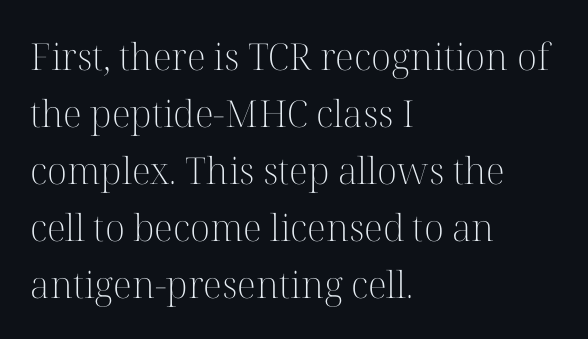
The image shows 37 px light serif type, upright; set left-aligned, normal line spacing (1.54x), normal letter spacing, not underlined; high stroke contrast and a medium x-height.
